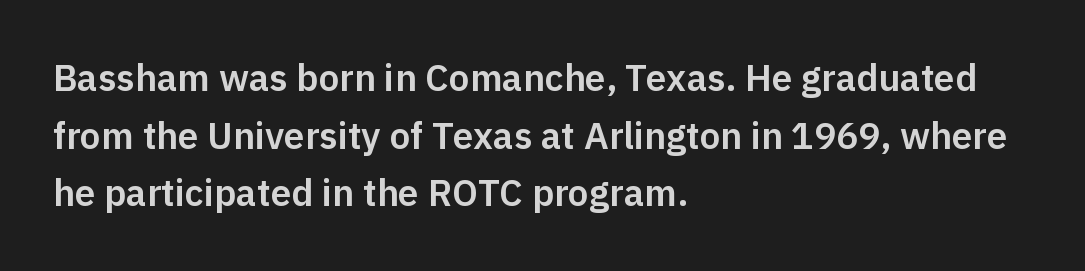
The image shows 37 px sans-serif type, upright; set left-aligned, normal line spacing (1.56x), normal letter spacing, not underlined; low stroke contrast and a medium x-height.
